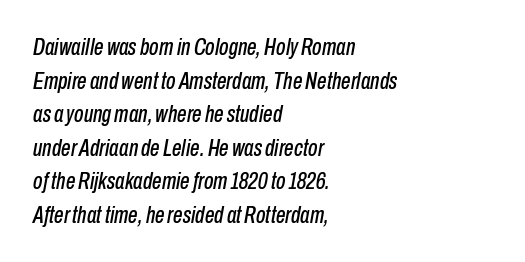
Q: Is the text italic (slanted)? A: Yes, it leans right by about 10 degrees.
Q: Is the text underlined? A: No.
Q: How is the paragraph aligned? A: Left-aligned.
Q: Is the spacing between letters normal or unusually wide? A: Normal.
Q: Is the spacing between lines tight, normal or loose? A: Normal.
